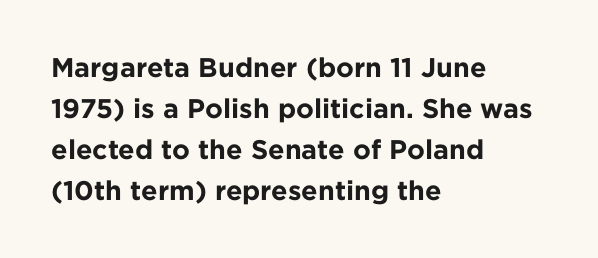
Line beginnings align vertically; line endings do not. Between one letter and the next there's only the usual sliver of space. Notice how descenders clear the ascenders below comfortably — that's standard leading. Does the lettering tilt? It doesn't — this is upright. Letters rest on an invisible, unmarked baseline.
